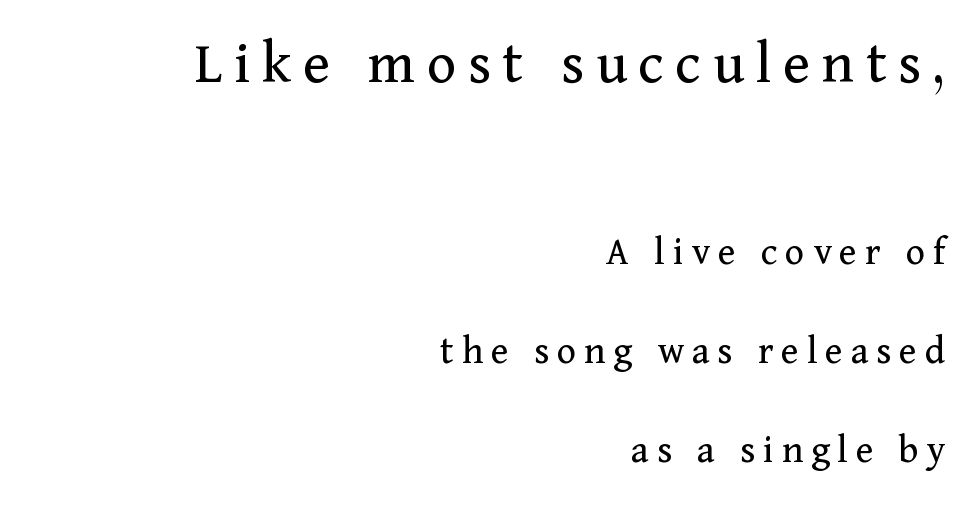
The image shows 62 px regular-weight serif type, upright; set right-aligned, loose line spacing (2.42x), not underlined; the first (top) block is 1.51x larger; medium stroke contrast and a medium x-height.
